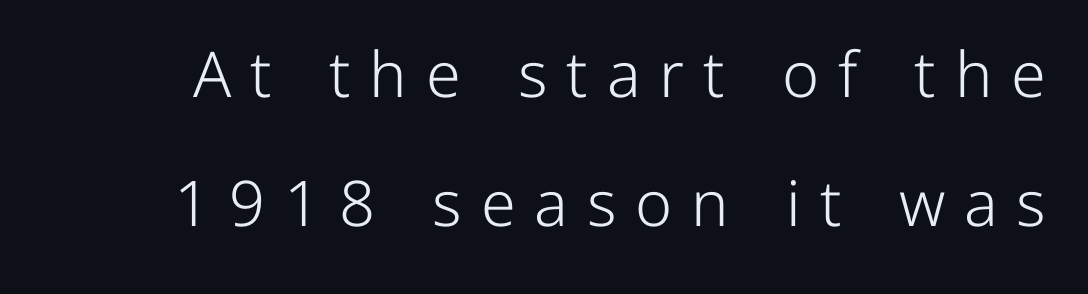
The image shows 63 px light sans-serif type, upright; set loose line spacing (2.05x), unusually wide letter spacing (+0.3 em), not underlined; low stroke contrast and a medium x-height.
